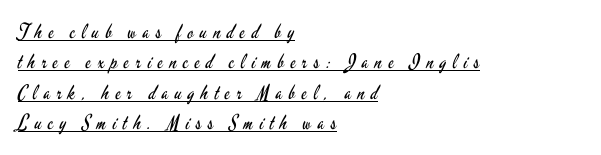
{"bold": "no", "underline": "yes", "align": "left", "line_spacing": "normal", "line_spacing_ratio": 1.52, "letter_spacing": "wide", "letter_spacing_em": 0.32, "glyph_px": 20}
